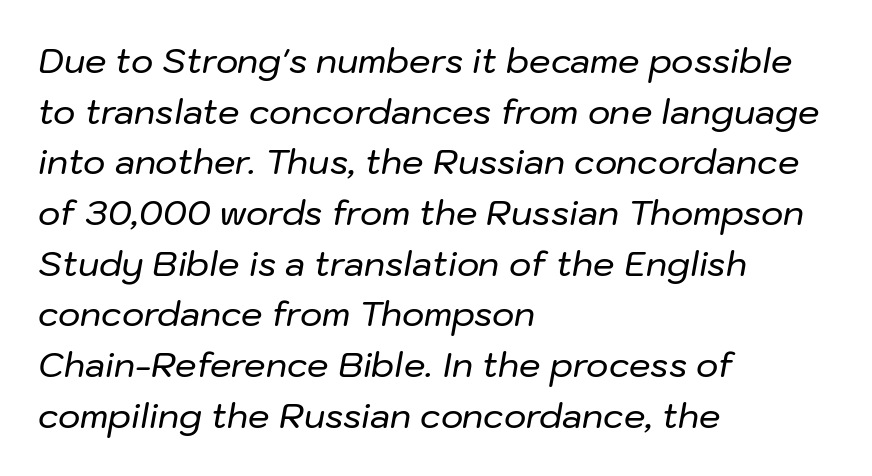
Words float on clear page, feet unadorned. A typesetter would call this proportional, since set widths differ per character. The horizontal fit of the characters is conventional and even. Interline gaps are of average width in this sample.
